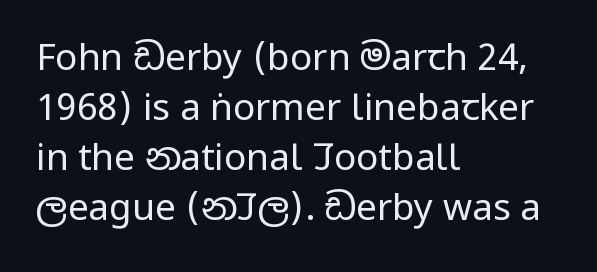
The image shows 37 px regular-weight, condensed sans-serif type, upright; set left-aligned, normal line spacing (1.35x), normal letter spacing, not underlined; low stroke contrast and a large x-height.
